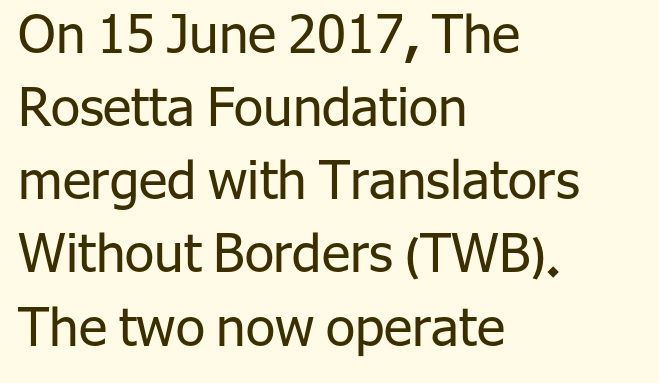
{"serif": "no", "italic": "no", "bold": "no", "weight": "regular", "width": "normal", "stroke_contrast": "low", "x_height": "medium", "monospaced": "no", "underline": "no", "align": "left", "line_spacing": "normal", "line_spacing_ratio": 1.38, "letter_spacing": "normal", "letter_spacing_em": 0.0, "glyph_px": 53}
